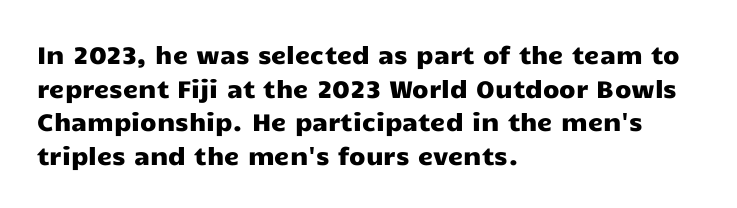
Leading matches the norm, producing a regular column. Every stem runs plumb, perpendicular to the baseline. Underline: absent. In CSS terms this would be text-align: left. Here the glyphs are tracked normally, forming tight word shapes.
